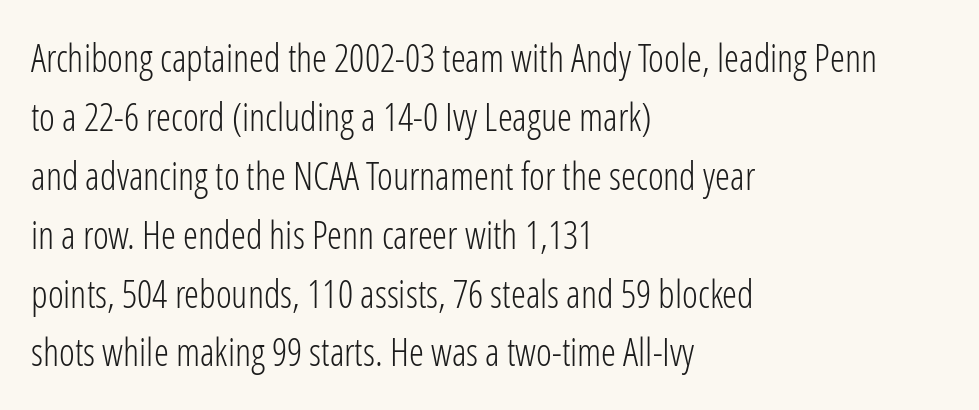
{"serif": "no", "italic": "no", "bold": "no", "weight": "light", "width": "condensed", "stroke_contrast": "low", "x_height": "medium", "monospaced": "no", "underline": "no", "align": "left", "line_spacing": "normal", "line_spacing_ratio": 1.55, "letter_spacing": "normal", "letter_spacing_em": 0.0, "glyph_px": 38}
